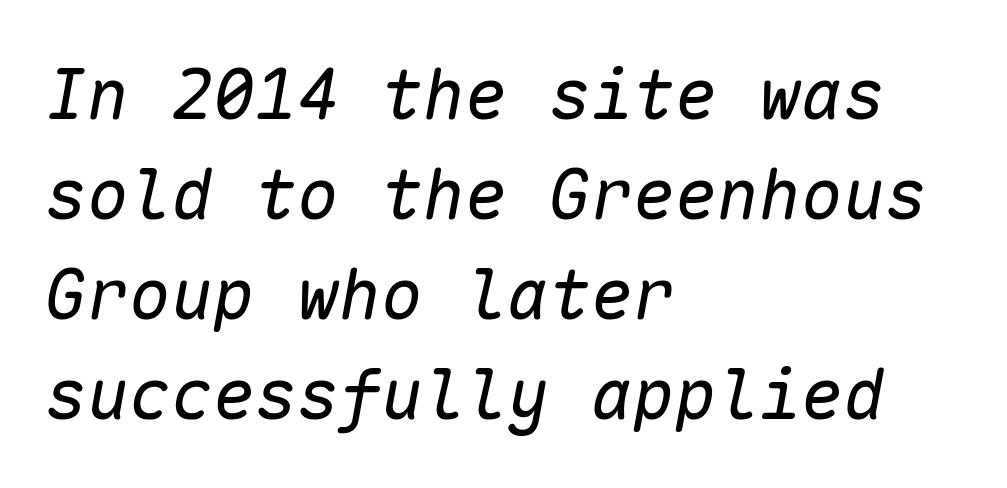
{"italic": "yes", "lean": "right", "slant_degrees": 10, "bold": "no", "weight": "regular", "width": "normal", "stroke_contrast": "low", "x_height": "medium", "monospaced": "yes", "underline": "no", "align": "left", "line_spacing": "normal", "line_spacing_ratio": 1.43, "letter_spacing": "normal", "letter_spacing_em": 0.0, "glyph_px": 70}
